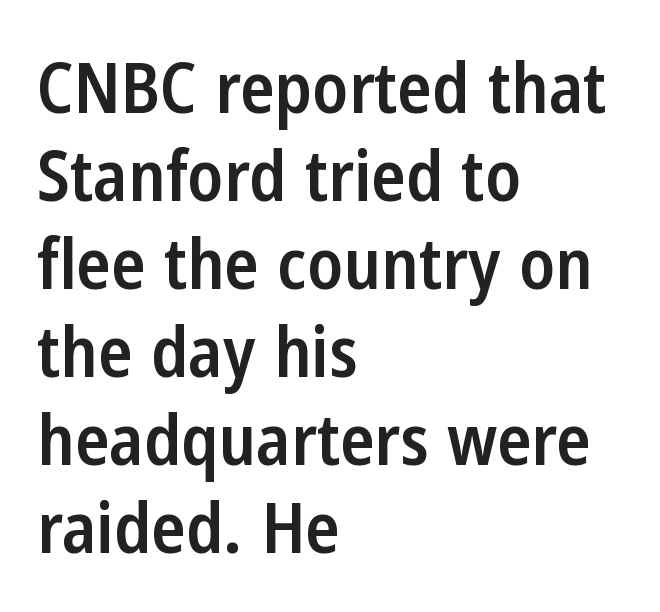
{"serif": "no", "italic": "no", "bold": "semi", "weight": "semibold", "width": "condensed", "stroke_contrast": "low", "x_height": "medium", "monospaced": "no", "underline": "no", "align": "left", "line_spacing_ratio": 1.24, "letter_spacing": "normal", "letter_spacing_em": 0.0, "glyph_px": 71}
